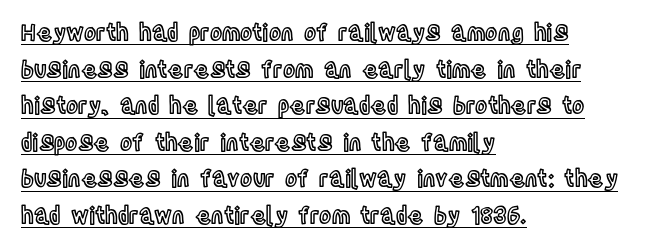
This is the regular roman posture of the typeface. The gaps between neighbouring characters are ordinary and unremarkable. Reading down the block, your eye returns to a fixed left position each line. These lines sit exactly where default settings would place them.
